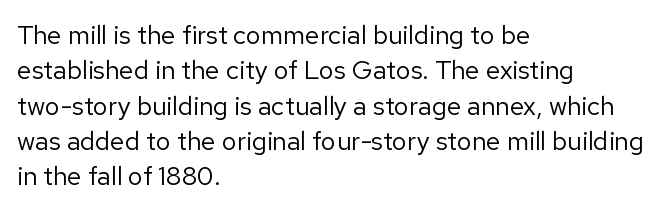
Q: Is the text bold? A: No.
Q: Is the text italic (slanted)? A: No, it is upright.
Q: Is the text underlined? A: No.
Q: How is the paragraph aligned? A: Left-aligned.
Q: Is the spacing between letters normal or unusually wide? A: Normal.
Q: Is the spacing between lines tight, normal or loose? A: Normal.
